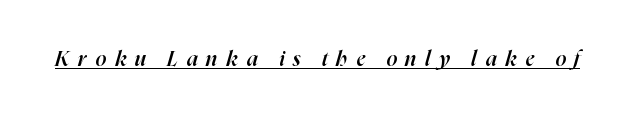
Q: Is the text bold? A: Semi-bold.
Q: Is the text italic (slanted)? A: Yes, it leans right by about 16 degrees.
Q: Is the text underlined? A: Yes.
Q: Is the spacing between letters normal or unusually wide? A: Unusually wide.
